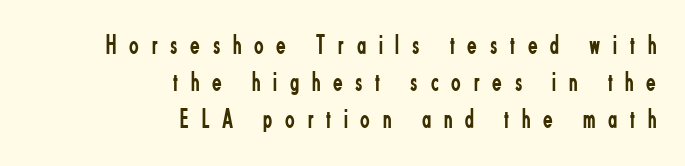
The image shows 28 px regular-weight, condensed sans-serif type, upright; set right-aligned, normal line spacing (1.33x), unusually wide letter spacing (+0.46 em), not underlined; low stroke contrast and a small x-height.
